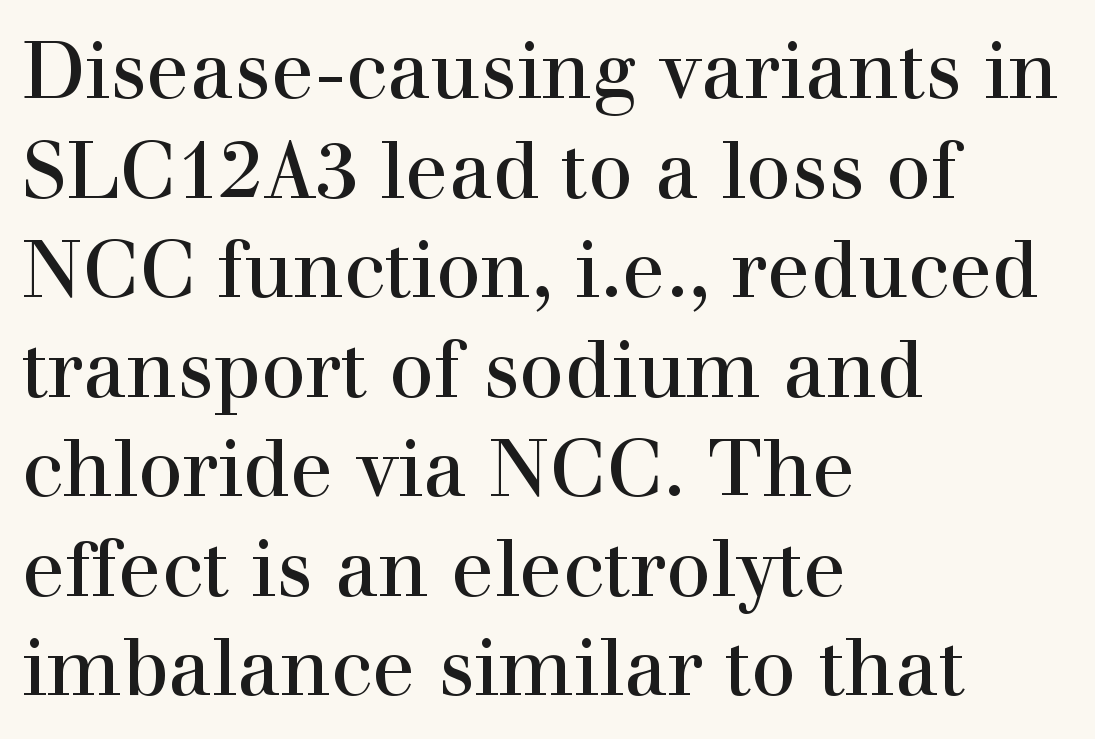
The image shows 79 px regular-weight serif type, upright; set left-aligned, normal line spacing (1.26x), normal letter spacing, not underlined; high stroke contrast and a medium x-height.
